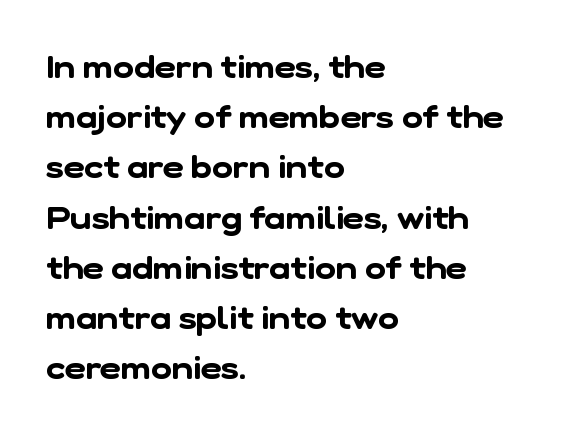
{"serif": "no", "width": "normal", "stroke_contrast": "low", "x_height": "medium", "monospaced": "no", "underline": "no", "align": "left", "line_spacing": "normal", "line_spacing_ratio": 1.57, "letter_spacing": "normal", "letter_spacing_em": 0.0, "glyph_px": 32}
